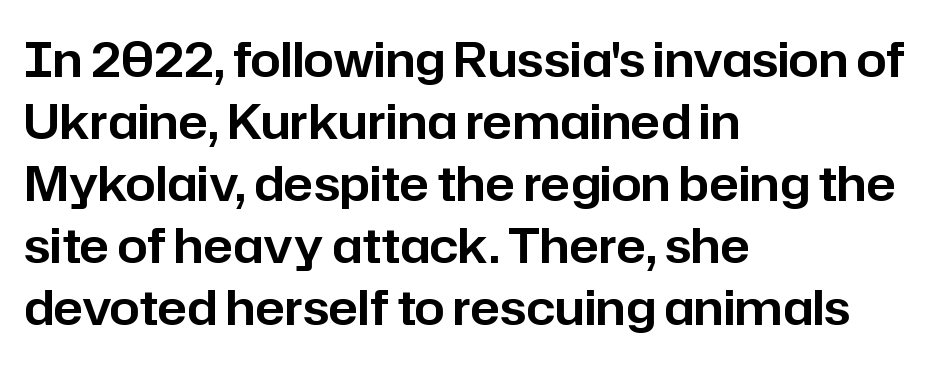
Q: Is the text italic (slanted)? A: No, it is upright.
Q: Is the typeface a serif or a sans-serif typeface? A: Sans-serif.
Q: Is the text underlined? A: No.
Q: How is the paragraph aligned? A: Left-aligned.
Q: Is the spacing between letters normal or unusually wide? A: Normal.
Q: Is the spacing between lines tight, normal or loose? A: Normal.
Q: Width (condensed, normal, or wide)? A: Normal.
Q: Stroke contrast? A: Low.
Q: x-height? A: Medium.
Q: Monospaced? A: No.
